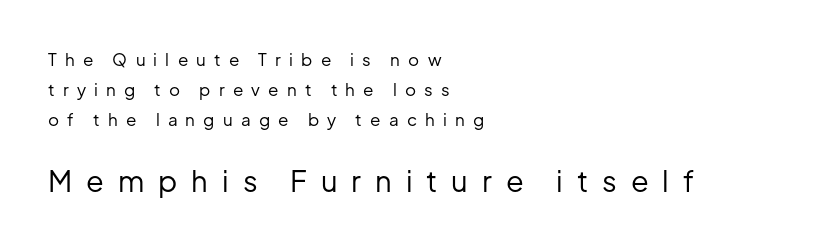
No heavy texture on the line: the type isn't bold. Rendered with straight, roman letterforms. This layout puts the modest block above and the oversized block below. Character widths vary here, with narrow letters taking less room than wide ones. Each row of text sits above clean, open space. The glyphs in this specimen are sans serif.
